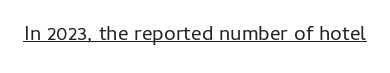
{"italic": "no", "bold": "no", "underline": "yes", "letter_spacing": "normal", "letter_spacing_em": 0.0, "glyph_px": 21}
